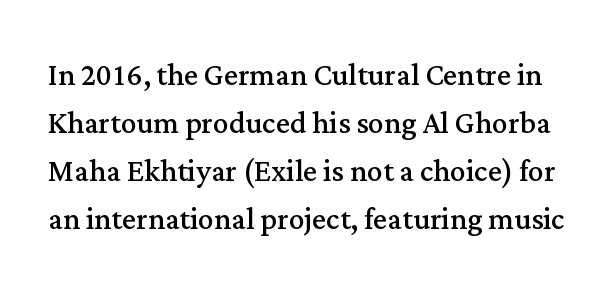
The image shows 39 px regular-weight serif type, upright; set line spacing 1.23x, normal letter spacing, not underlined; medium stroke contrast and a medium x-height.
